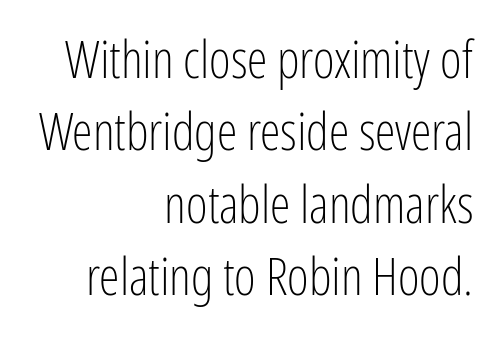
{"serif": "no", "italic": "no", "bold": "no", "weight": "light", "width": "condensed", "stroke_contrast": "low", "x_height": "medium", "monospaced": "no", "underline": "no", "align": "right", "line_spacing": "normal", "line_spacing_ratio": 1.39, "letter_spacing": "normal", "letter_spacing_em": 0.0, "glyph_px": 52}
